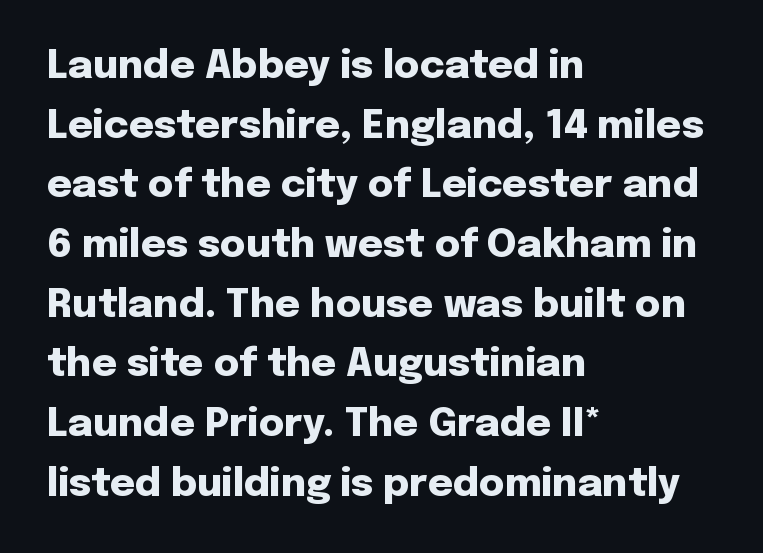
Q: Is the text bold? A: Yes.
Q: Is the text italic (slanted)? A: No, it is upright.
Q: Is the typeface a serif or a sans-serif typeface? A: Sans-serif.
Q: Is the text underlined? A: No.
Q: How is the paragraph aligned? A: Left-aligned.
Q: Is the spacing between letters normal or unusually wide? A: Normal.
Q: Is the spacing between lines tight, normal or loose? A: Normal.
Q: Width (condensed, normal, or wide)? A: Normal.
Q: Stroke contrast? A: Low.
Q: x-height? A: Medium.
Q: Monospaced? A: No.
